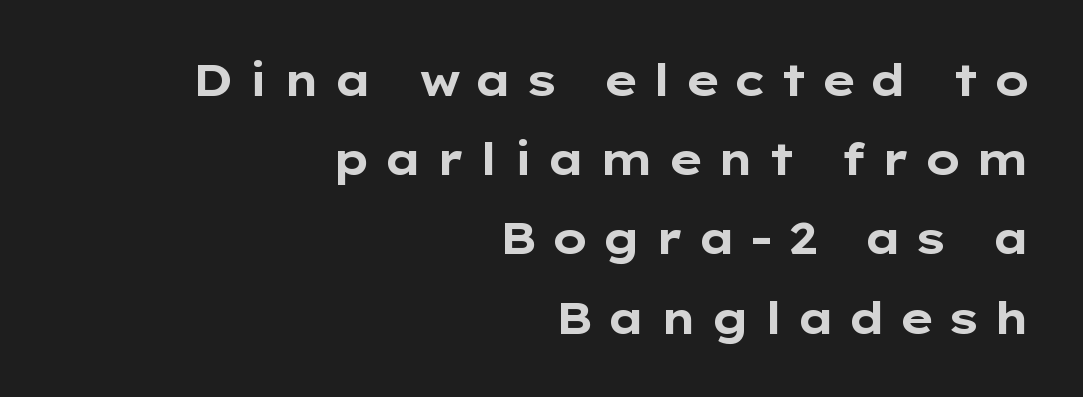
{"serif": "no", "italic": "no", "bold": "yes", "weight": "bold", "width": "wide", "stroke_contrast": "low", "x_height": "medium", "monospaced": "no", "underline": "no", "align": "right", "line_spacing_ratio": 1.8, "letter_spacing": "wide", "letter_spacing_em": 0.29, "glyph_px": 44}
